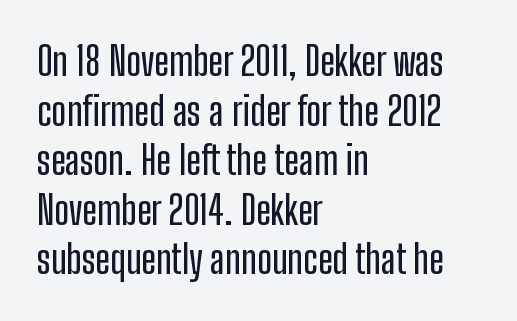
The image shows 39 px condensed sans-serif type, upright; set left-aligned, normal line spacing (1.27x), normal letter spacing, not underlined; low stroke contrast and a medium x-height.
